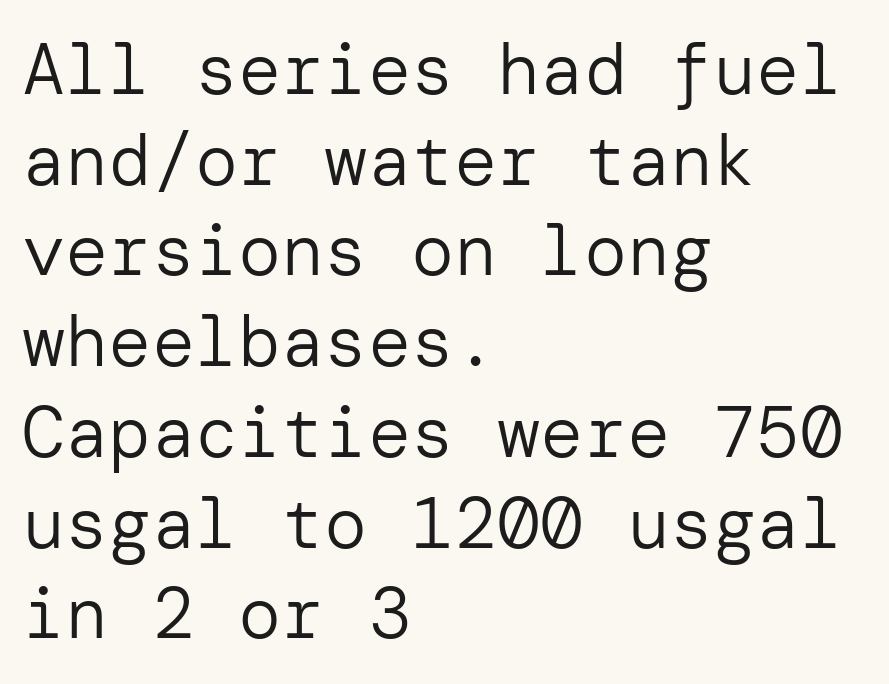
{"serif": "no", "italic": "no", "bold": "no", "weight": "regular", "width": "normal", "stroke_contrast": "low", "x_height": "medium", "underline": "no", "align": "left", "line_spacing": "normal", "line_spacing_ratio": 1.26, "letter_spacing": "normal", "letter_spacing_em": 0.0, "glyph_px": 72}
